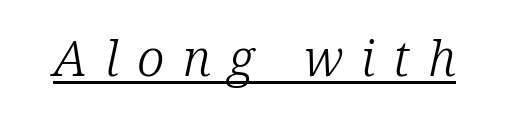
The image shows 50 px light serif type, italic (leaning right); set unusually wide letter spacing (+0.36 em), underlined; low stroke contrast and a medium x-height.
